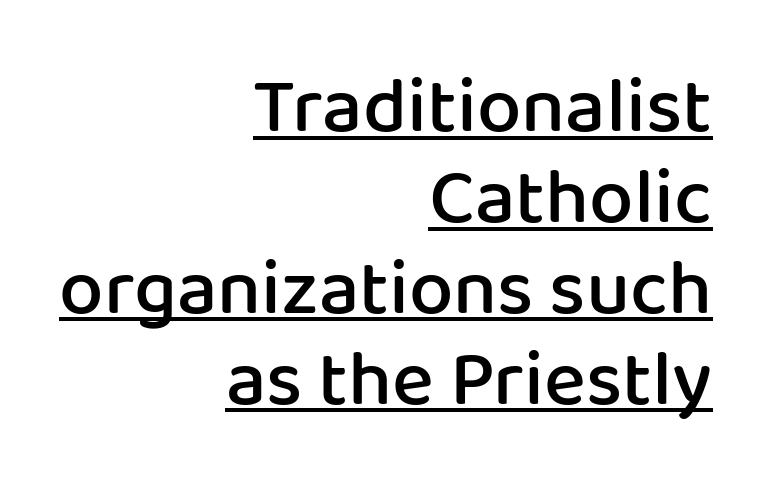
Q: Is the text bold? A: Semi-bold.
Q: Is the text italic (slanted)? A: No, it is upright.
Q: Is the typeface a serif or a sans-serif typeface? A: Sans-serif.
Q: Is the text underlined? A: Yes.
Q: How is the paragraph aligned? A: Right-aligned.
Q: Is the spacing between letters normal or unusually wide? A: Normal.
Q: Is the spacing between lines tight, normal or loose? A: Tight.
Q: Width (condensed, normal, or wide)? A: Normal.
Q: Stroke contrast? A: Low.
Q: x-height? A: Medium.
Q: Monospaced? A: No.
